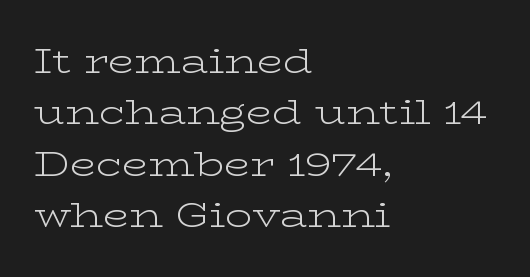
Q: Is the text bold? A: No.
Q: Is the text italic (slanted)? A: No, it is upright.
Q: Is the typeface a serif or a sans-serif typeface? A: Serif.
Q: Is the text underlined? A: No.
Q: How is the paragraph aligned? A: Left-aligned.
Q: Is the spacing between letters normal or unusually wide? A: Normal.
Q: Is the spacing between lines tight, normal or loose? A: Normal.
Q: Width (condensed, normal, or wide)? A: Wide.
Q: Stroke contrast? A: Low.
Q: x-height? A: Medium.
Q: Monospaced? A: No.
